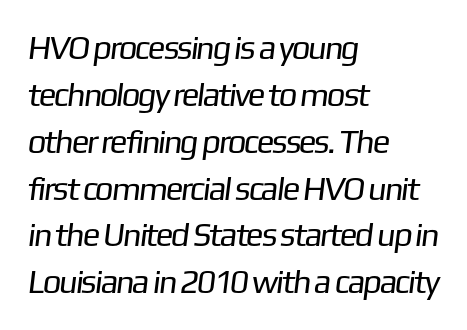
Notice how descenders clear the ascenders below comfortably — that's standard leading. The passage shown is typeset with a sans-serif family. The weight would be labelled regular, book, light, or lighter still. The letters advance in unequal steps, a hallmark of proportional type. A clean baseline with only descenders dipping below it.
